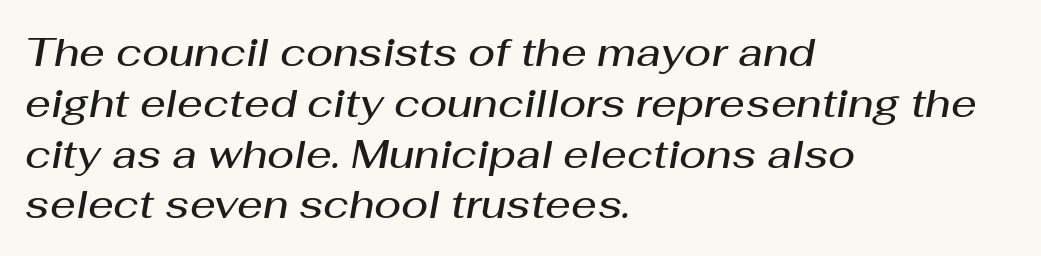
{"italic": "yes", "lean": "right", "slant_degrees": 10, "bold": "semi", "weight": "semibold", "width": "normal", "stroke_contrast": "medium", "x_height": "medium", "monospaced": "no", "underline": "no", "align": "left", "line_spacing": "normal", "line_spacing_ratio": 1.27, "letter_spacing": "normal", "letter_spacing_em": 0.0, "glyph_px": 40}
